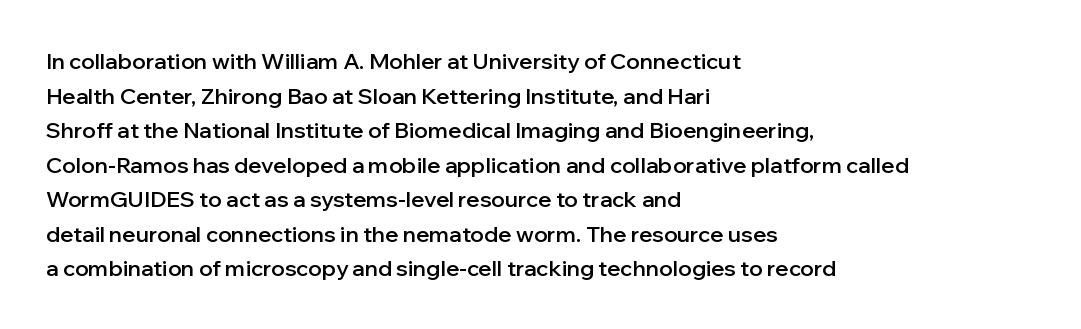
The font's upright variant was chosen for this text. Is the letter spacing exaggerated? No — it looks like the ordinary default. The face used here is a semibold: visibly heavier than regular, lighter than bold. Students, observe: this is what conventionally led text looks like. Every row of glyphs begins at an identical x-position on the left. Words float on clear page, feet unadorned.
